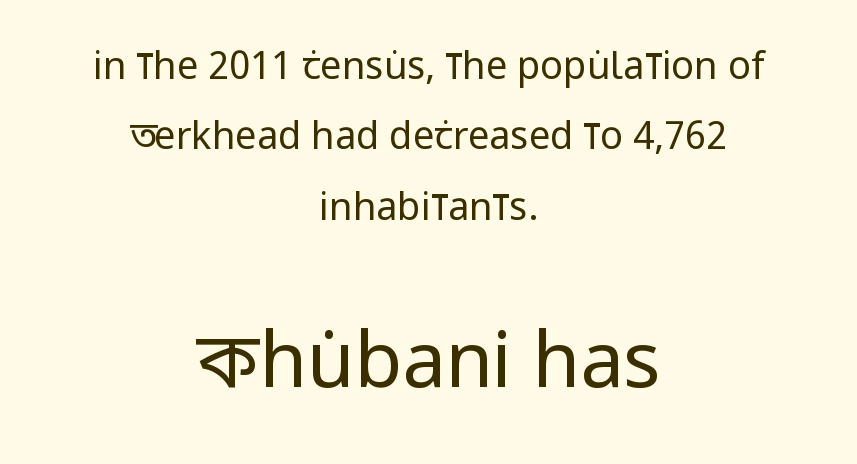
Q: Is the text bold? A: No.
Q: Is the text italic (slanted)? A: No, it is upright.
Q: Is the typeface a serif or a sans-serif typeface? A: Sans-serif.
Q: Is the text underlined? A: No.
Q: How is the paragraph aligned? A: Centered.
Q: Is the spacing between letters normal or unusually wide? A: Normal.
Q: Which block of text is set in a larger size, the first (top) or the second (bottom)? A: The second (bottom) one.
Q: Width (condensed, normal, or wide)? A: Condensed.
Q: Stroke contrast? A: Low.
Q: x-height? A: Large.
Q: Monospaced? A: No.
